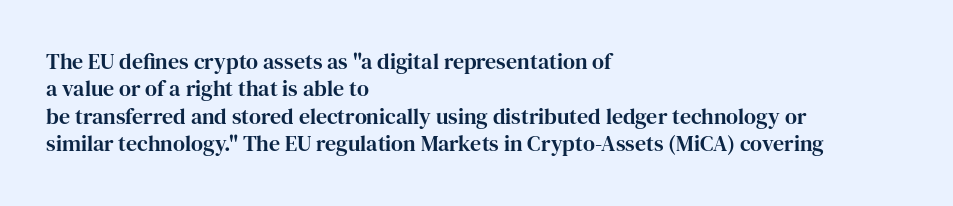
Letter spacing: default. Words float on clear page, feet unadorned. Every stem runs plumb, perpendicular to the baseline. Is there much room between lines? A standard amount, neither cramped nor airy. Reading down the block, your eye returns to a fixed left position each line.
